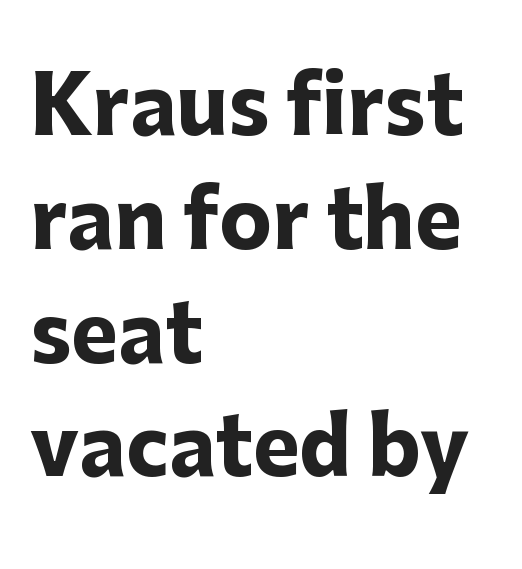
{"serif": "no", "italic": "no", "bold": "yes", "weight": "heavy", "width": "normal", "stroke_contrast": "low", "x_height": "medium", "monospaced": "no", "underline": "no", "align": "left", "line_spacing": "normal", "line_spacing_ratio": 1.44, "letter_spacing": "normal", "letter_spacing_em": 0.0, "glyph_px": 79}
